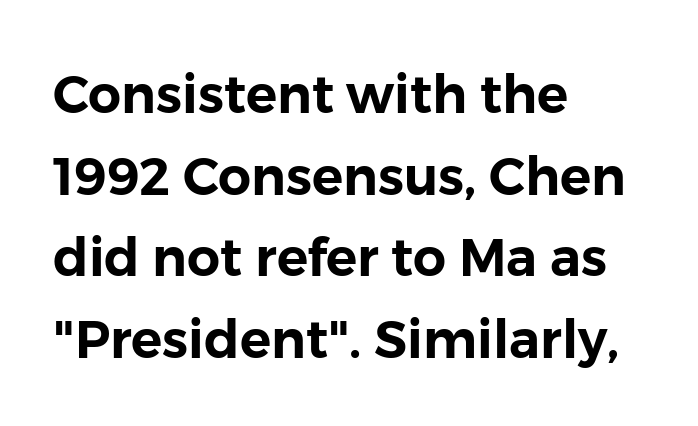
{"serif": "no", "italic": "no", "width": "normal", "stroke_contrast": "low", "x_height": "medium", "monospaced": "no", "underline": "no", "align": "left", "line_spacing": "normal", "line_spacing_ratio": 1.57, "letter_spacing": "normal", "letter_spacing_em": 0.0, "glyph_px": 52}
